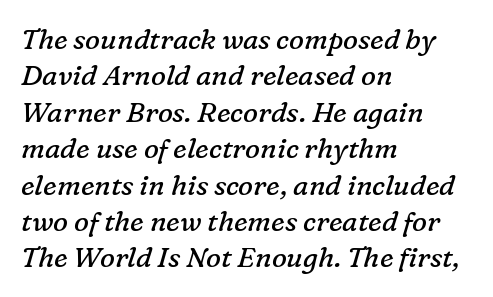
Q: Is the text bold? A: No.
Q: Is the text italic (slanted)? A: Yes, it leans right by about 16 degrees.
Q: Is the typeface a serif or a sans-serif typeface? A: Serif.
Q: Is the text underlined? A: No.
Q: How is the paragraph aligned? A: Left-aligned.
Q: Is the spacing between letters normal or unusually wide? A: Normal.
Q: Is the spacing between lines tight, normal or loose? A: Normal.
Q: Width (condensed, normal, or wide)? A: Normal.
Q: Stroke contrast? A: Low.
Q: x-height? A: Medium.
Q: Monospaced? A: No.
